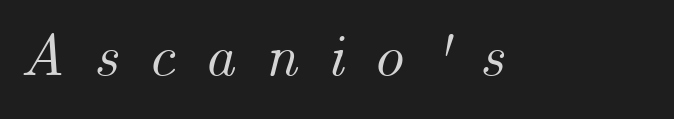
Loose tracking; the words dissolve into strings of separated letters. Note the varied advance widths — an 'i' is clearly narrower than an 'm'. Type without underlining. Would a proofreader flag this as italicized? Yes.
